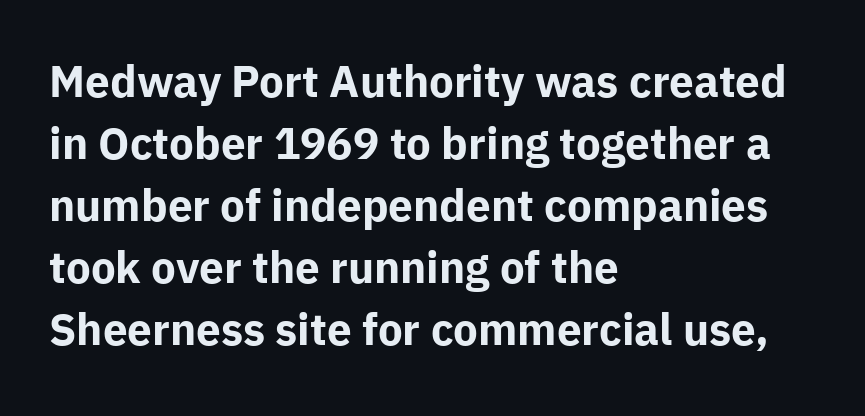
A full-strength bold gives these letters their thick strokes. The font's upright variant was chosen for this text. Type without underlining. Think of a printed novel: that variable character pitch is what you see here. The paragraph has a hard left edge and a soft right edge.
